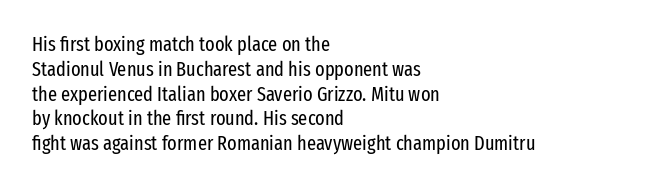
Q: Is the text bold? A: No.
Q: Is the text italic (slanted)? A: No, it is upright.
Q: Is the text underlined? A: No.
Q: How is the paragraph aligned? A: Left-aligned.
Q: Is the spacing between letters normal or unusually wide? A: Normal.
